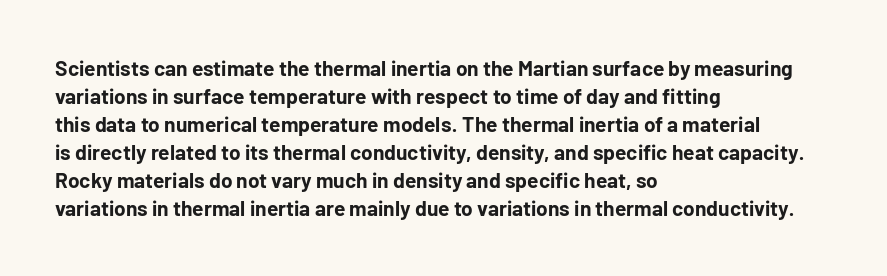
{"italic": "no", "bold": "yes", "underline": "no", "align": "left", "line_spacing": "normal", "line_spacing_ratio": 1.33, "letter_spacing": "normal", "letter_spacing_em": 0.0, "glyph_px": 21}
